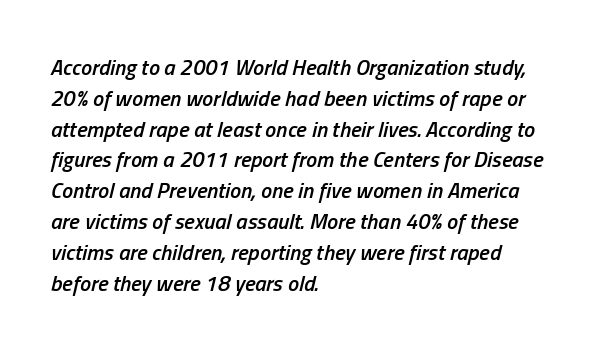
The image shows 22 px text type, italic (leaning right); set left-aligned, normal line spacing (1.4x), normal letter spacing, not underlined.
